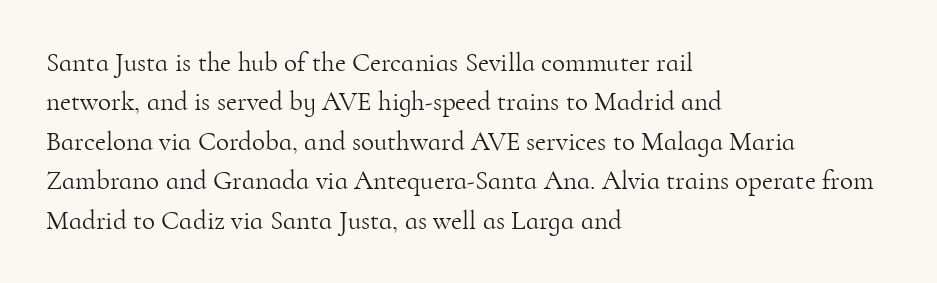
{"italic": "no", "bold": "no", "underline": "no", "align": "left", "line_spacing": "normal", "line_spacing_ratio": 1.46, "letter_spacing": "normal", "letter_spacing_em": 0.0, "glyph_px": 27}
